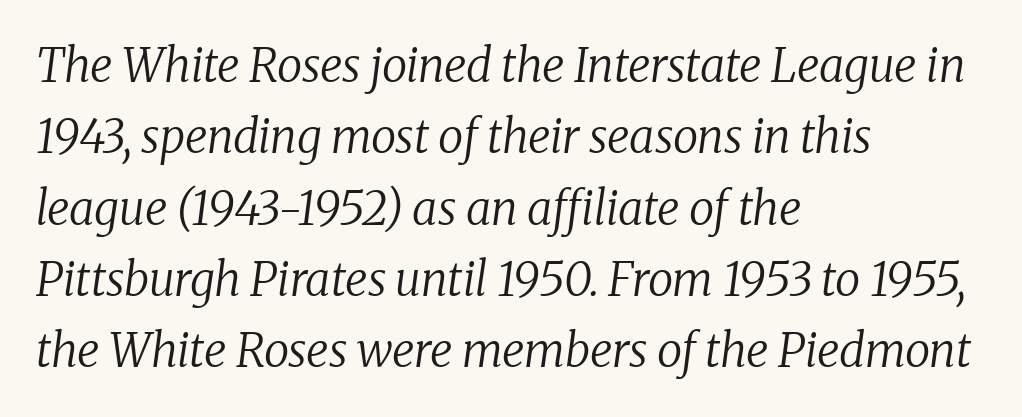
Q: Is the text bold? A: No.
Q: Is the text italic (slanted)? A: Yes, it leans right by about 8 degrees.
Q: Is the typeface a serif or a sans-serif typeface? A: Serif.
Q: Is the text underlined? A: No.
Q: How is the paragraph aligned? A: Left-aligned.
Q: Is the spacing between letters normal or unusually wide? A: Normal.
Q: Is the spacing between lines tight, normal or loose? A: Normal.
Q: Width (condensed, normal, or wide)? A: Normal.
Q: Stroke contrast? A: Low.
Q: x-height? A: Medium.
Q: Monospaced? A: No.
